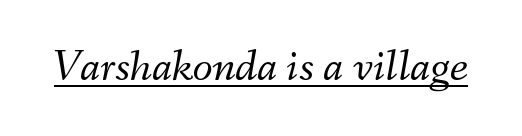
Heft: none added — not bold. Does the lettering tilt? It does — this is italic. Beneath each row of characters lies a ruled line. The letters advance in unequal steps, a hallmark of proportional type.
